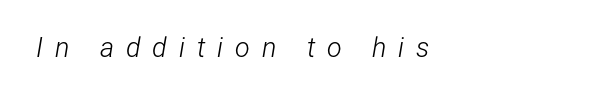
The image shows 27 px text type, italic (leaning right); set left-aligned, unusually wide letter spacing (+0.44 em), not underlined.
